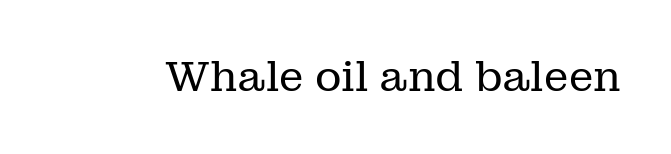
The letterforms sit shoulder to shoulder at normal distance. Here the designer chose a conventional face with non-uniform glyph widths. Unlike italic type, these characters show no tilt at all. Unlike a clean sans, this face finishes its strokes with serifs. Caption: face not bold, strokes unweighted. Underlining? Definitely not there.
